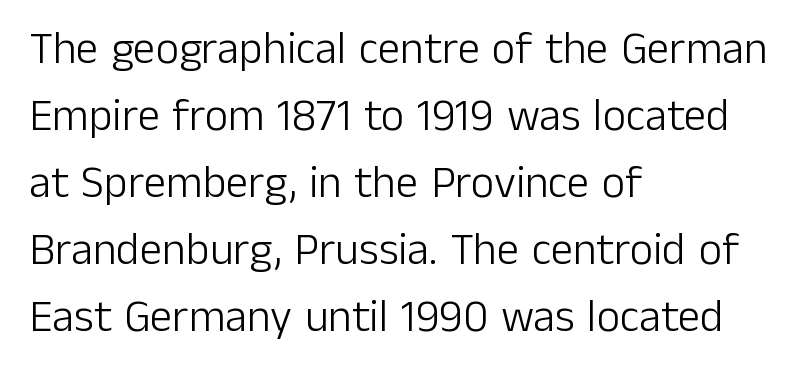
Counters stay open thanks to moderate or lighter strokes. The lines are quadded left. Each letter keeps its own natural width here, so spacing adapts to shape. No extra tracking has been applied to these lines. Has an underline been added? It has not.
